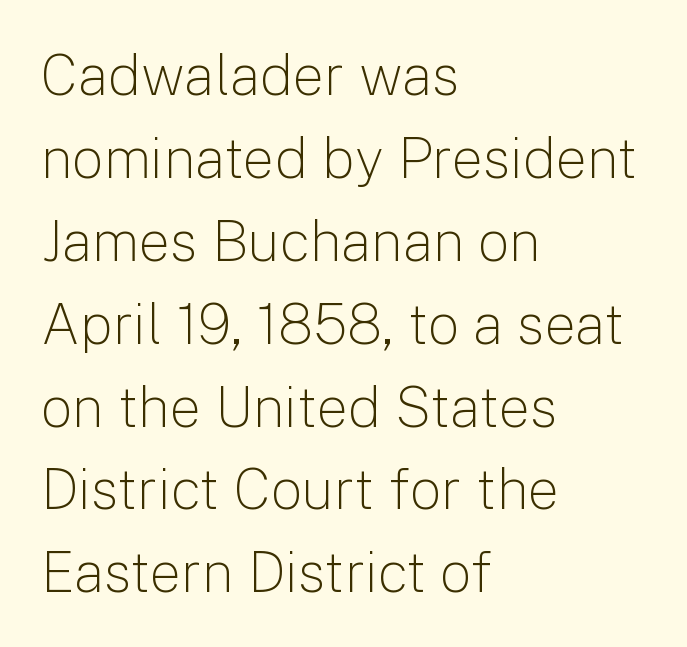
Q: Is the text bold? A: No.
Q: Is the text italic (slanted)? A: No, it is upright.
Q: Is the typeface a serif or a sans-serif typeface? A: Sans-serif.
Q: Is the text underlined? A: No.
Q: How is the paragraph aligned? A: Left-aligned.
Q: Is the spacing between letters normal or unusually wide? A: Normal.
Q: Is the spacing between lines tight, normal or loose? A: Normal.
Q: Width (condensed, normal, or wide)? A: Normal.
Q: Stroke contrast? A: Low.
Q: x-height? A: Medium.
Q: Monospaced? A: No.
